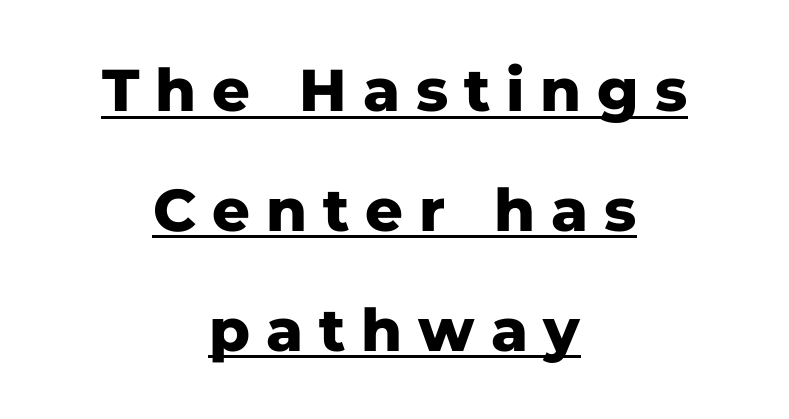
The image shows 59 px heavy sans-serif type, upright; set centered, loose line spacing (2.03x), unusually wide letter spacing (+0.27 em), underlined; low stroke contrast and a medium x-height.
